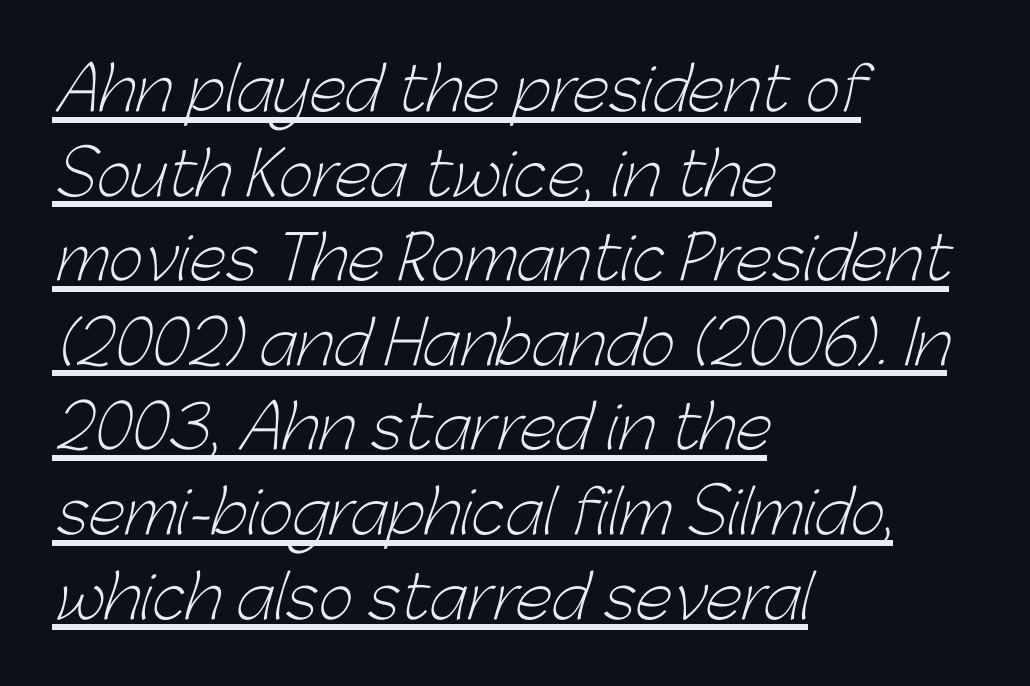
The image shows 60 px light sans-serif type; set left-aligned, normal line spacing (1.41x), normal letter spacing, underlined; low stroke contrast and a medium x-height.
